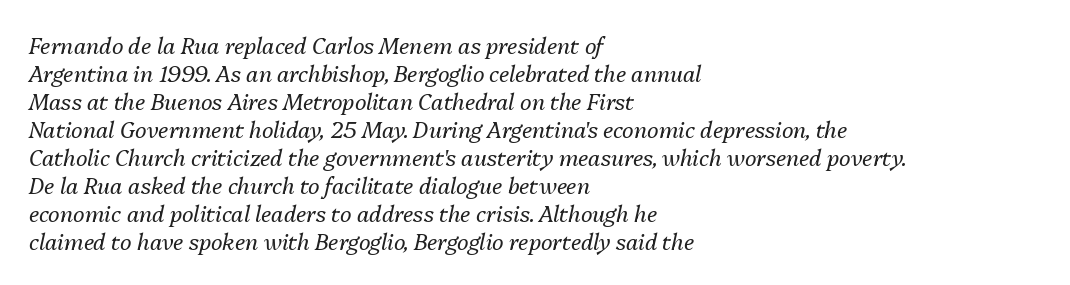
Q: Is the text bold? A: No.
Q: Is the text italic (slanted)? A: Yes, it leans right by about 13 degrees.
Q: Is the text underlined? A: No.
Q: How is the paragraph aligned? A: Left-aligned.
Q: Is the spacing between letters normal or unusually wide? A: Normal.
Q: Is the spacing between lines tight, normal or loose? A: Normal.
